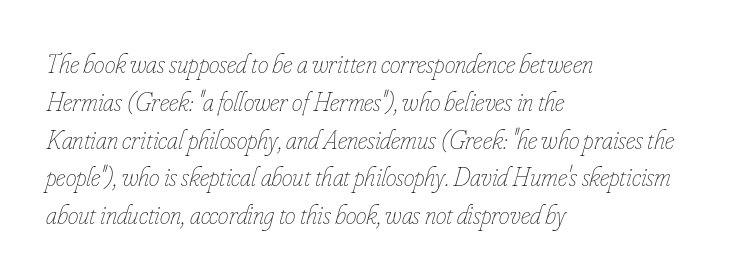
Q: Is the text bold? A: No.
Q: Is the text italic (slanted)? A: Yes, it leans right by about 16 degrees.
Q: Is the text underlined? A: No.
Q: How is the paragraph aligned? A: Left-aligned.
Q: Is the spacing between letters normal or unusually wide? A: Normal.
Q: Is the spacing between lines tight, normal or loose? A: Normal.
